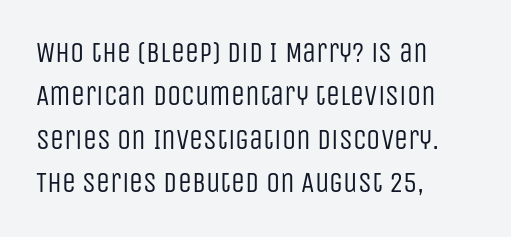
This sample is left-justified, so line endings fall wherever the words run out. If you measured baseline to baseline, you'd find a middling distance. Glance below the letters and you will spot only blank space. The face looks like a standard text weight, possibly lighter. The horizontal fit of the characters is conventional and even. Do the characters align in a grid? No, the font is proportional.
